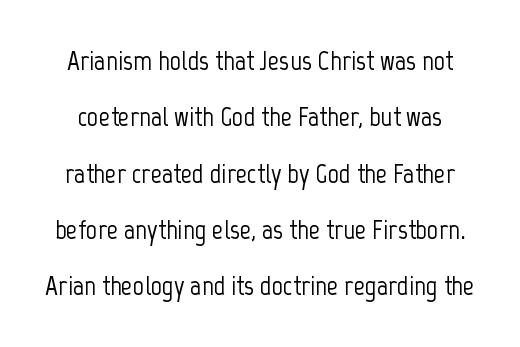
Q: Is the text italic (slanted)? A: No, it is upright.
Q: Is the typeface a serif or a sans-serif typeface? A: Sans-serif.
Q: Is the text underlined? A: No.
Q: Is the spacing between letters normal or unusually wide? A: Normal.
Q: Is the spacing between lines tight, normal or loose? A: Loose.
Q: Width (condensed, normal, or wide)? A: Condensed.
Q: Stroke contrast? A: Low.
Q: x-height? A: Medium.
Q: Monospaced? A: No.
